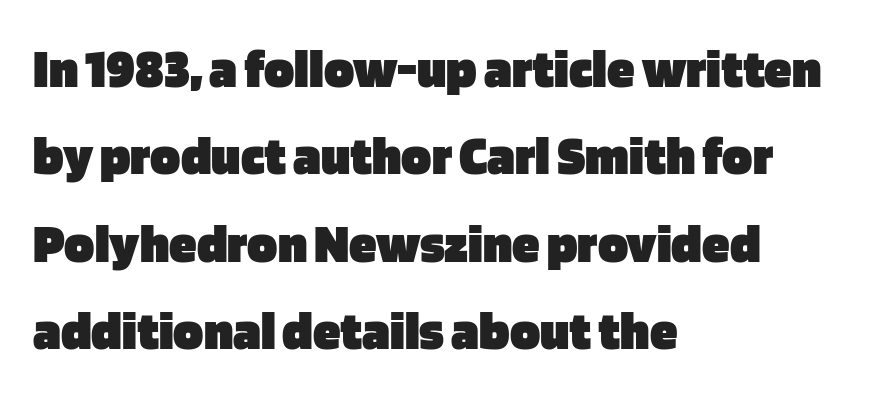
The space beneath each line is pristine and unruled. Reading down the block, your eye returns to a fixed left position each line. Is there much room between lines? A standard amount, neither cramped nor airy. A typesetter would call this proportional, since set widths differ per character. Is the type bold? Yes — the strokes are clearly thick and heavy. Every stem runs plumb, perpendicular to the baseline.
